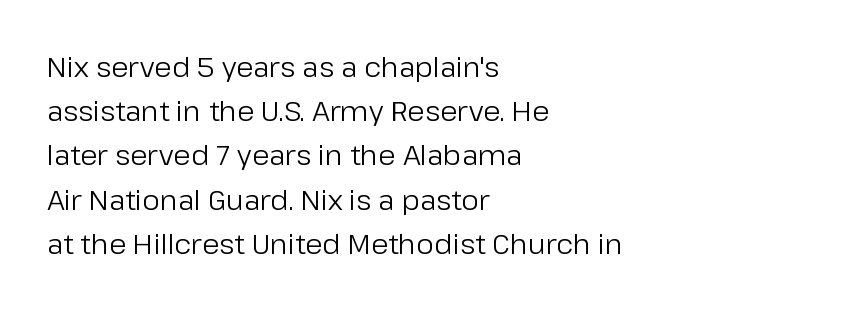
The image shows 28 px regular-weight sans-serif type, upright; set left-aligned, normal line spacing (1.58x), normal letter spacing, not underlined; low stroke contrast and a medium x-height.
